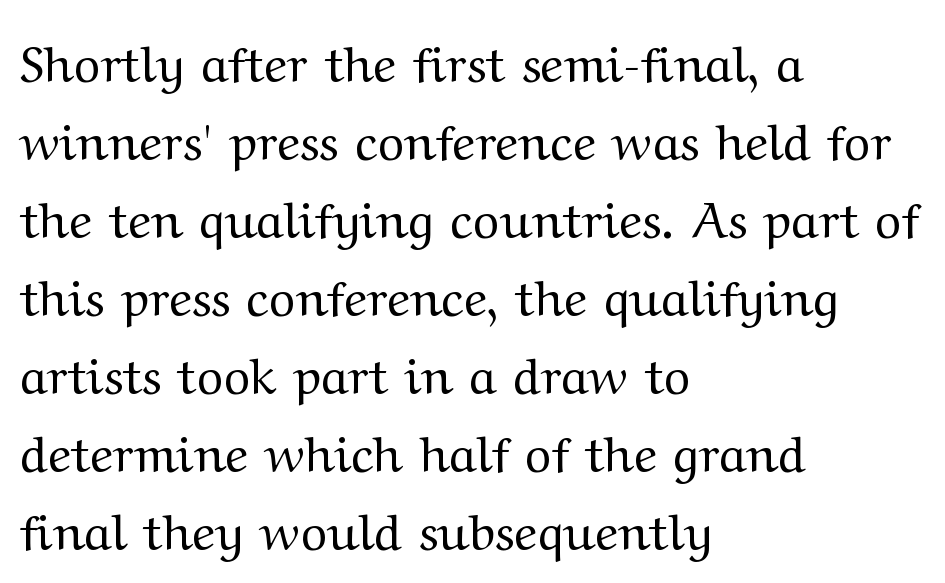
Words float on clear page, feet unadorned. These lines sit exactly where default settings would place them. The compositor pushed each line to the left boundary. The strokes are not fattened; the text isn't bold. These lines were composed using upright roman letters.
